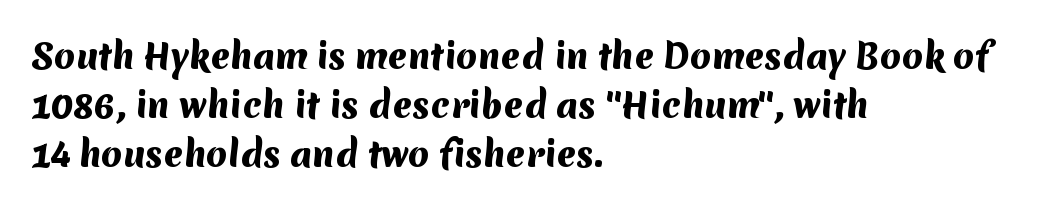
The image shows 34 px heavy sans-serif type; set left-aligned, normal line spacing (1.44x), normal letter spacing, not underlined; medium stroke contrast and a medium x-height.
